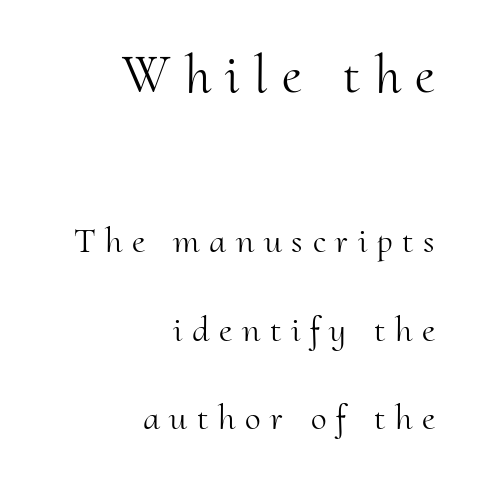
{"serif": "yes", "italic": "no", "bold": "no", "weight": "light", "width": "normal", "stroke_contrast": "medium", "x_height": "small", "monospaced": "no", "underline": "no", "align": "right", "line_spacing": "loose", "line_spacing_ratio": 2.46, "letter_spacing": "wide", "letter_spacing_em": 0.27, "larger_block": "first", "size_ratio": 1.5, "glyph_px": 54}
